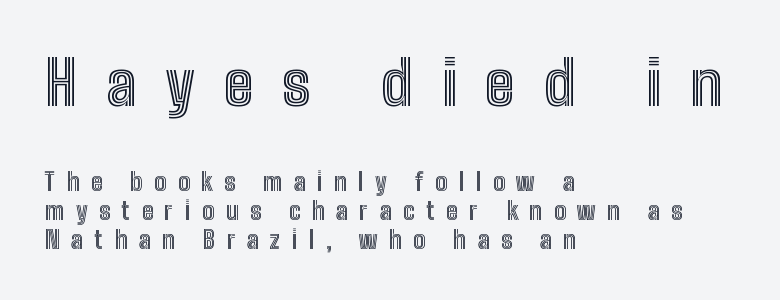
{"italic": "no", "width": "condensed", "x_height": "medium", "monospaced": "no", "underline": "no", "align": "left", "line_spacing_ratio": 1.2, "letter_spacing": "wide", "letter_spacing_em": 0.47, "larger_block": "first", "size_ratio": 2.54, "glyph_px": 61}
